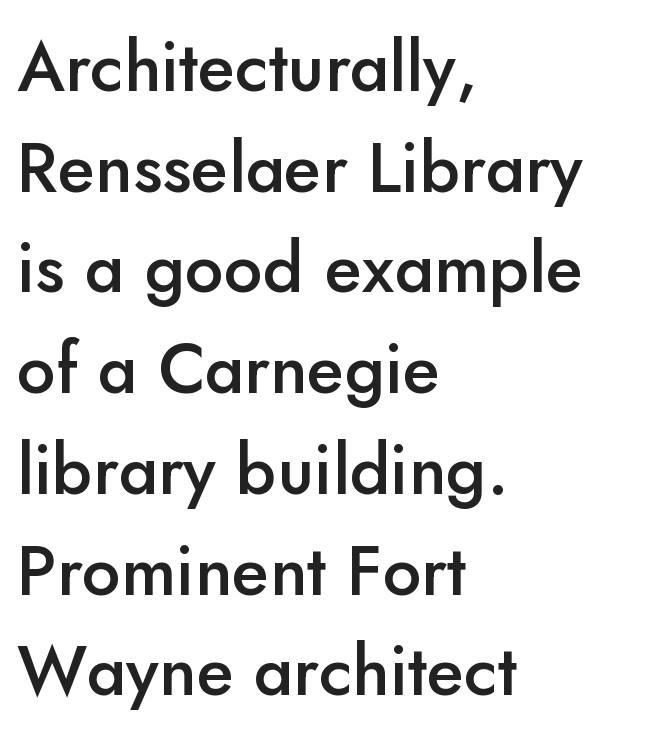
Unmarked baselines from the first word to the last. In terms of letterspacing, this is plain default setting. This is the in-between weight designers call semibold or demi. Quick note: not italic, upright. Looks like regular typesetting: each glyph gets only the width it needs. Look at the bottom of the vertical strokes: they stop flat, with no serifs.
